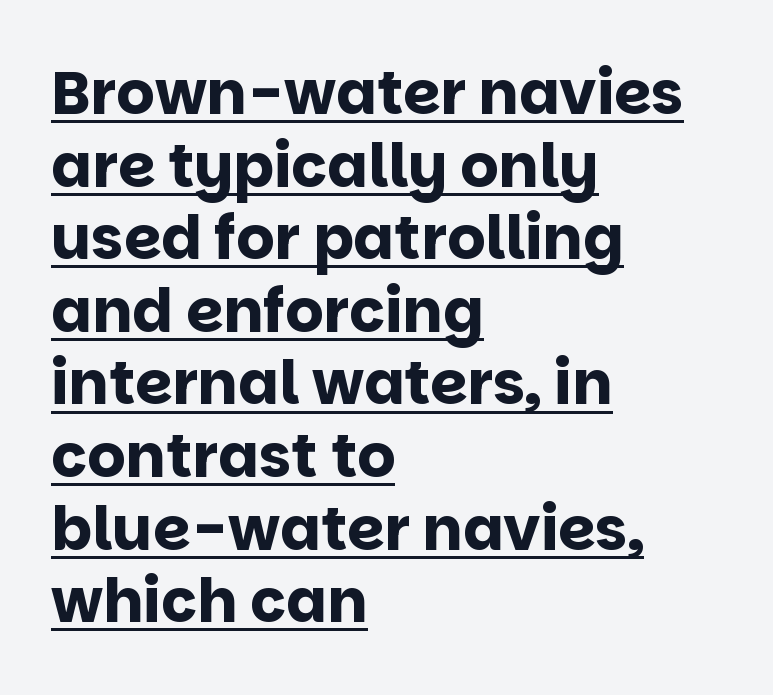
Reading down the block, your eye returns to a fixed left position each line. A dark, heavy texture on the line: the type is bold. The tracking reads as untouched default to a designer's eye. This is the regular roman posture of the typeface. Classification — sans serif. Underline: present.
